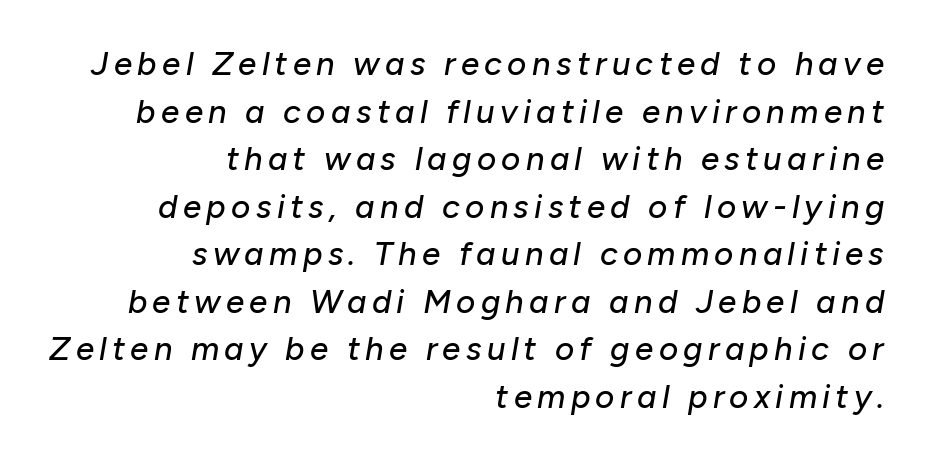
{"italic": "yes", "lean": "right", "slant_degrees": 10, "width": "normal", "stroke_contrast": "low", "x_height": "medium", "monospaced": "no", "underline": "no", "align": "right", "line_spacing": "normal", "line_spacing_ratio": 1.44, "glyph_px": 33}
